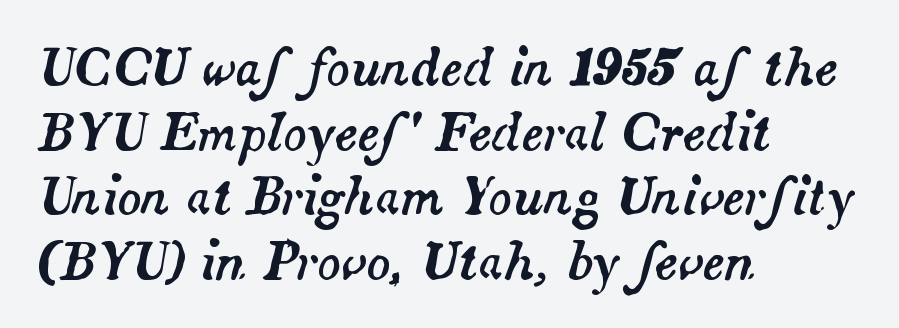
Q: Is the text italic (slanted)? A: Yes, it leans right by about 14 degrees.
Q: Is the text underlined? A: No.
Q: How is the paragraph aligned? A: Left-aligned.
Q: Is the spacing between letters normal or unusually wide? A: Normal.
Q: Is the spacing between lines tight, normal or loose? A: Normal.
Q: Width (condensed, normal, or wide)? A: Normal.
Q: Stroke contrast? A: Medium.
Q: x-height? A: Small.
Q: Monospaced? A: No.
